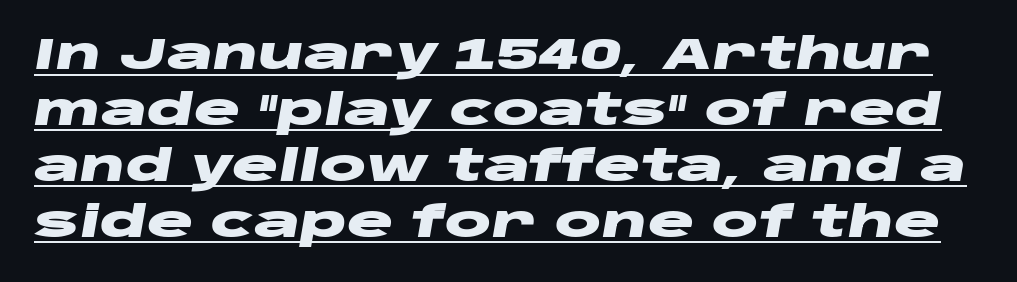
The image shows 43 px heavy, wide type, italic (leaning right); set normal line spacing (1.3x), normal letter spacing, underlined; low stroke contrast and a large x-height.
